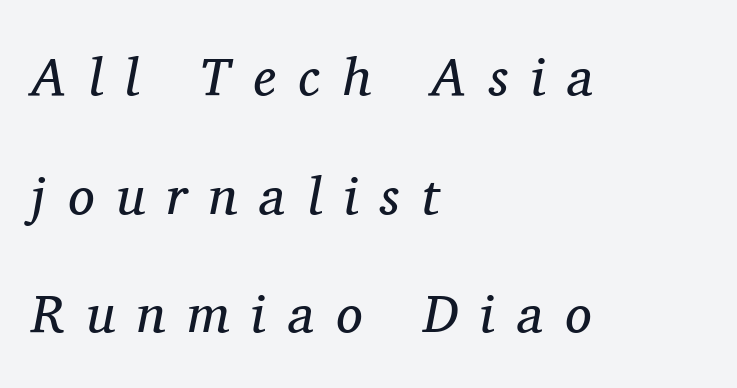
The image shows 53 px regular-weight serif type, italic (leaning right); set left-aligned, loose line spacing (2.24x), unusually wide letter spacing (+0.42 em), not underlined; medium stroke contrast and a medium x-height.
